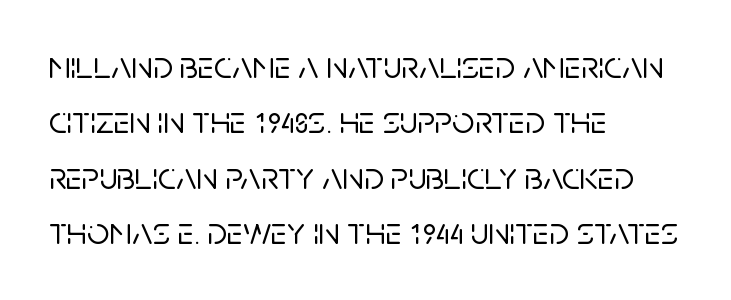
Q: Is the text italic (slanted)? A: No, it is upright.
Q: Is the typeface a serif or a sans-serif typeface? A: Sans-serif.
Q: Is the text underlined? A: No.
Q: How is the paragraph aligned? A: Left-aligned.
Q: Is the spacing between letters normal or unusually wide? A: Normal.
Q: Is the spacing between lines tight, normal or loose? A: Normal.
Q: Width (condensed, normal, or wide)? A: Normal.
Q: Stroke contrast? A: Low.
Q: x-height? A: Large.
Q: Monospaced? A: No.
